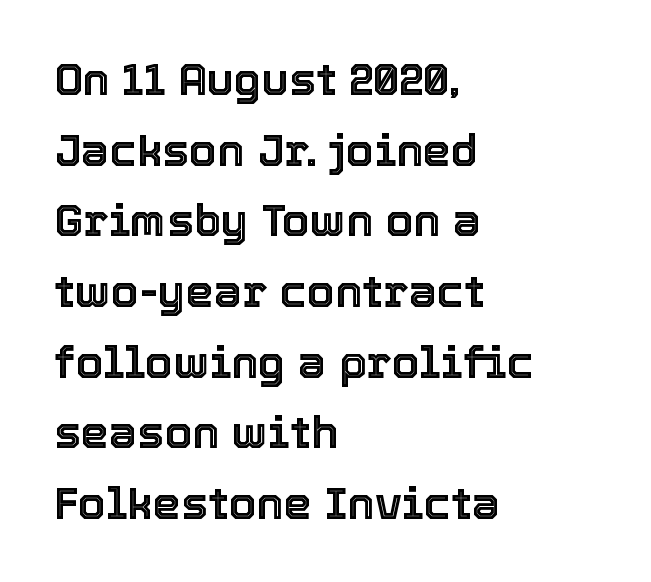
Quick note: interline space is typical. The glyphs are unaccompanied by any horizontal stroke below them. Spacing verdict: proportional, widths tailored to each character. A typesetter would call this zero additional tracking. The type sits square on the baseline with zero lean. The lines are quadded left.
